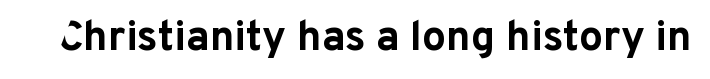
Clear beneath every line of the passage. What kind of face is this? One without serifs — a sans. Is the type bold? Yes — the strokes are clearly thick and heavy. Think of a printed novel: that variable character pitch is what you see here. The specimen reads as upright at a glance.
